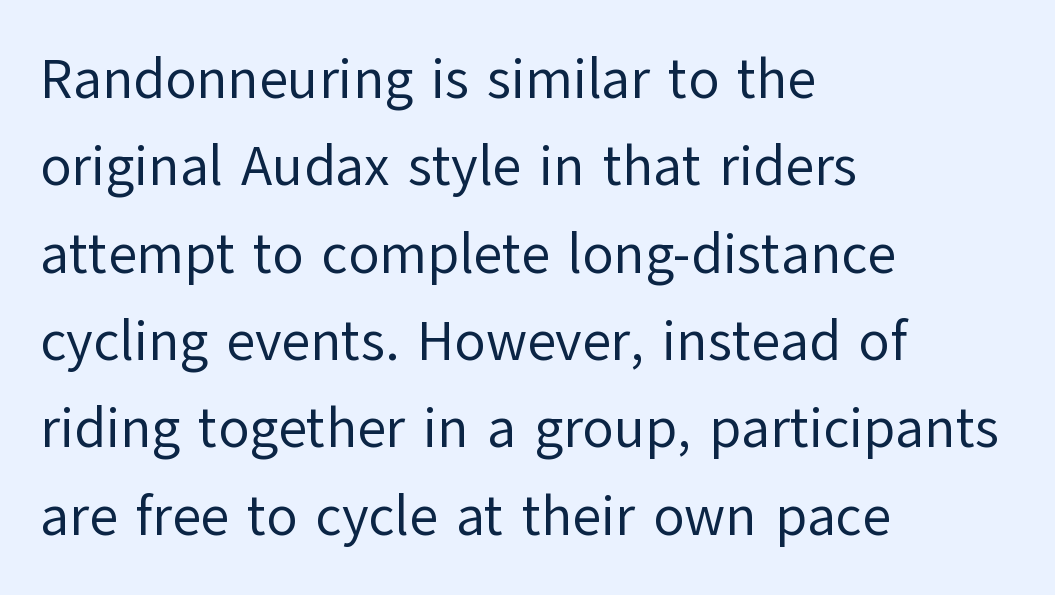
The image shows 56 px regular-weight sans-serif type, upright; set left-aligned, normal line spacing (1.56x), normal letter spacing, not underlined; low stroke contrast and a medium x-height.
